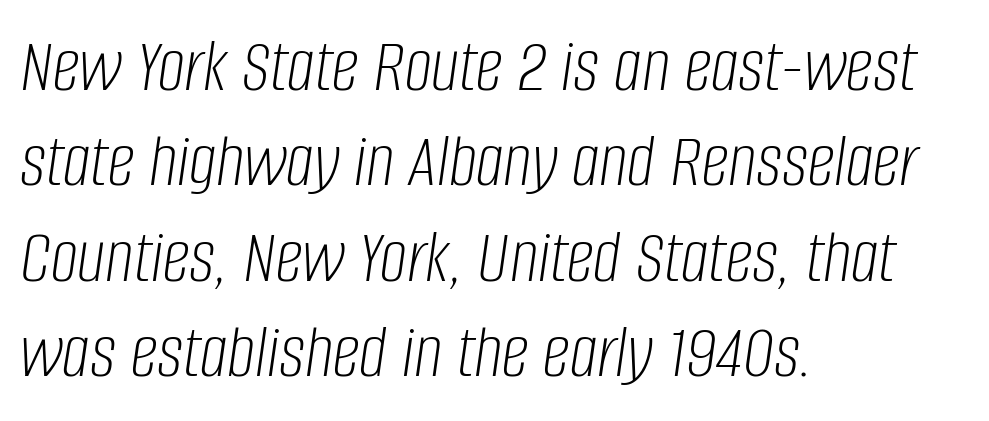
The image shows 77 px light, condensed type, italic (leaning right); set left-aligned, line spacing 1.24x, normal letter spacing, not underlined; low stroke contrast and a large x-height.
